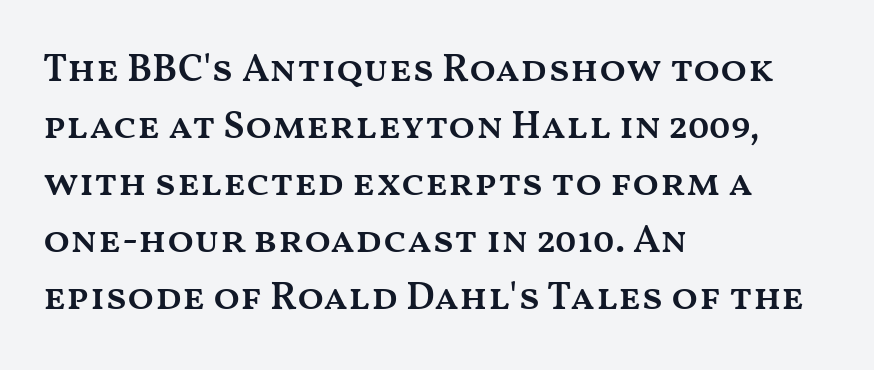
The image shows 39 px semibold, wide type, upright; set left-aligned, normal line spacing (1.46x), normal letter spacing, not underlined; medium stroke contrast and a medium x-height.
